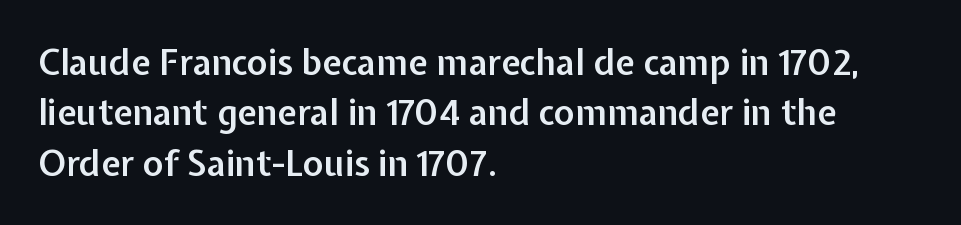
{"serif": "no", "italic": "no", "bold": "semi", "weight": "semibold", "width": "normal", "stroke_contrast": "low", "x_height": "medium", "monospaced": "no", "underline": "no", "align": "left", "line_spacing": "normal", "line_spacing_ratio": 1.44, "letter_spacing": "normal", "letter_spacing_em": 0.0, "glyph_px": 35}
